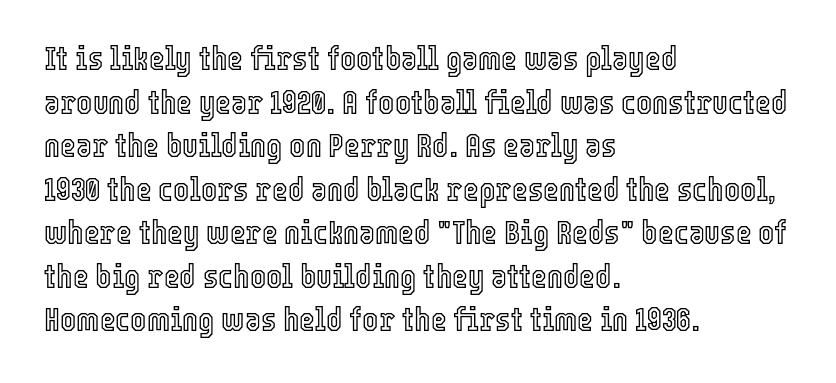
The image shows 34 px condensed type, upright; set left-aligned, normal line spacing (1.28x), normal letter spacing, not underlined; a medium x-height.
